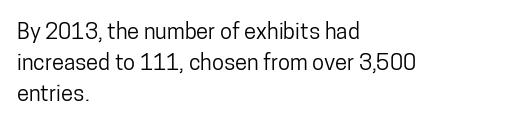
{"italic": "no", "underline": "no", "align": "left", "line_spacing": "normal", "line_spacing_ratio": 1.42, "letter_spacing": "normal", "letter_spacing_em": 0.0, "glyph_px": 22}
